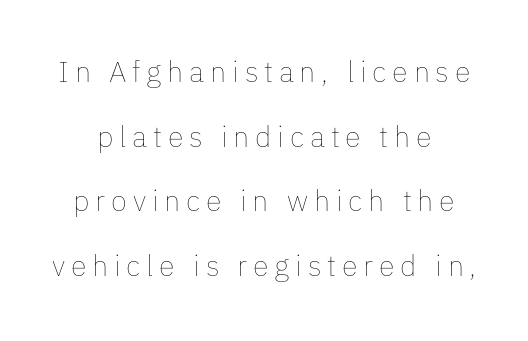
Each letter keeps its own natural width here, so spacing adapts to shape. The block of text is sparse from top to bottom, with ample space between rows. You can tell it's not italic because the verticals are truly vertical. The gap between lines stays unmarked.
